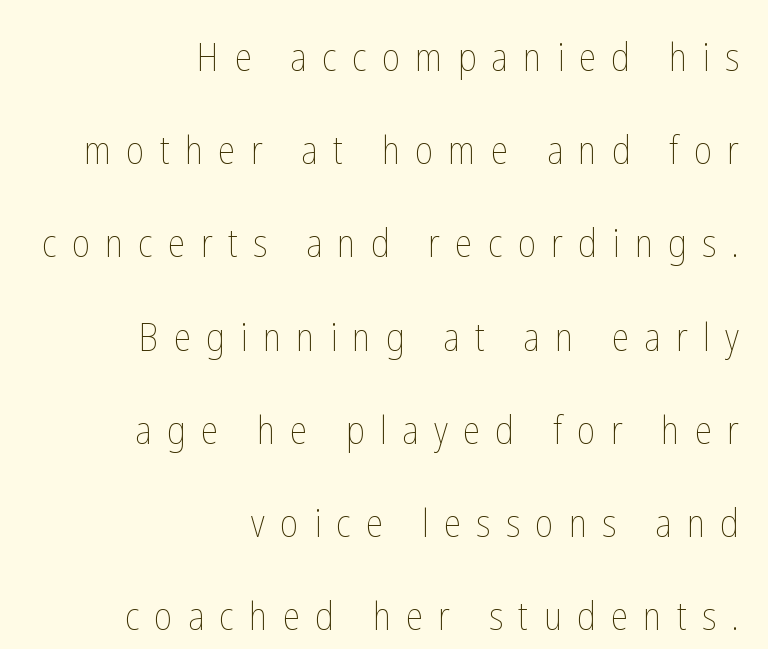
The image shows 39 px thin, condensed type, upright; set right-aligned, loose line spacing (2.39x), unusually wide letter spacing (+0.39 em), not underlined; low stroke contrast and a medium x-height.
